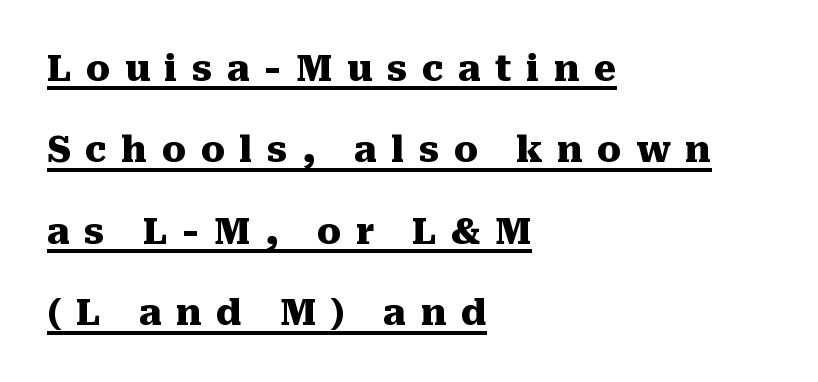
{"serif": "yes", "italic": "no", "bold": "yes", "weight": "heavy", "width": "normal", "stroke_contrast": "medium", "x_height": "medium", "monospaced": "no", "underline": "yes", "align": "left", "line_spacing": "loose", "line_spacing_ratio": 2.26, "letter_spacing": "wide", "letter_spacing_em": 0.4, "glyph_px": 36}
